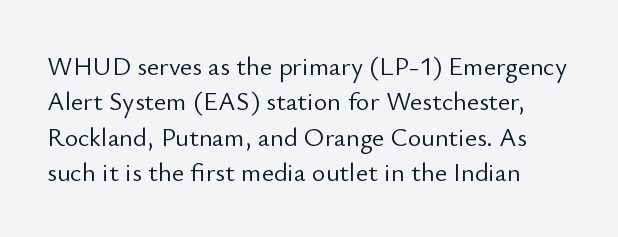
Spacing between characters is what you'd get straight out of the box. Honestly, the row spacing looks completely unremarkable. A light-to-regular cut is what we see here. Just letters on the line, the space beneath them empty. This is the regular roman posture of the typeface.
